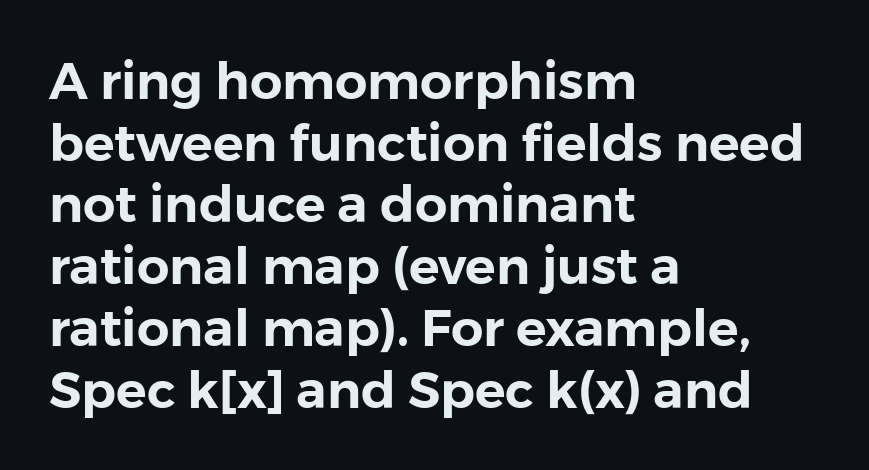
{"serif": "no", "italic": "no", "width": "normal", "x_height": "medium", "monospaced": "no", "underline": "no", "align": "left", "line_spacing_ratio": 1.21, "letter_spacing": "normal", "letter_spacing_em": 0.0, "glyph_px": 51}
